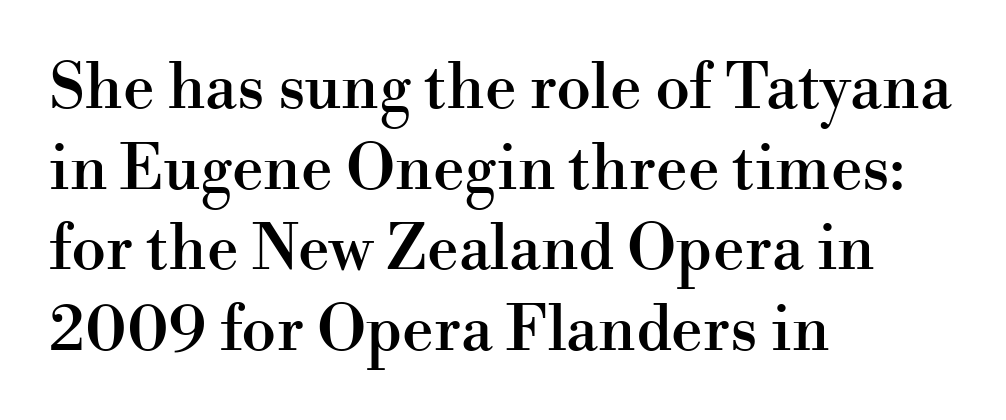
The image shows 63 px serif type, upright; set left-aligned, normal line spacing (1.28x), normal letter spacing, not underlined; high stroke contrast and a small x-height.
